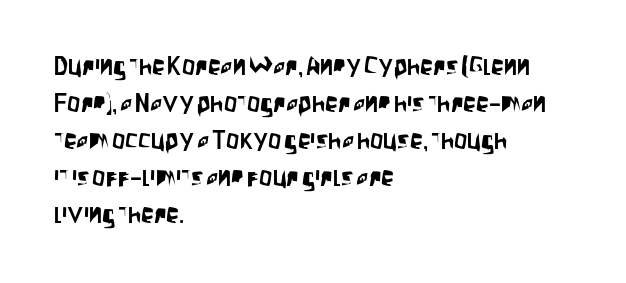
Inter-character spacing is left at the font's built-in metrics. Bare-footed words on every line. Every stem runs plumb, perpendicular to the baseline. Line spacing here is normal. Every row of glyphs begins at an identical x-position on the left.
